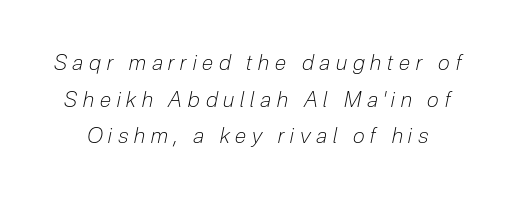
{"italic": "yes", "lean": "right", "slant_degrees": 12, "bold": "no", "underline": "no", "line_spacing_ratio": 1.74, "letter_spacing": "wide", "letter_spacing_em": 0.28, "glyph_px": 21}
